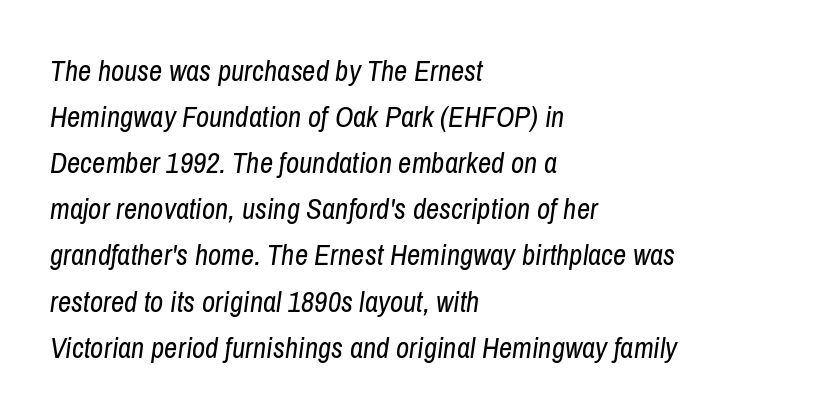
Successive baselines arrive at the customary interval. Is this a fixed-width face? No — the glyphs have proportional, varying widths. A light-to-regular cut is what we see here. This rendering leaves character spacing at its baseline value. The compositor pushed each line to the left boundary. The face used here has a pronounced slope to its letters.
